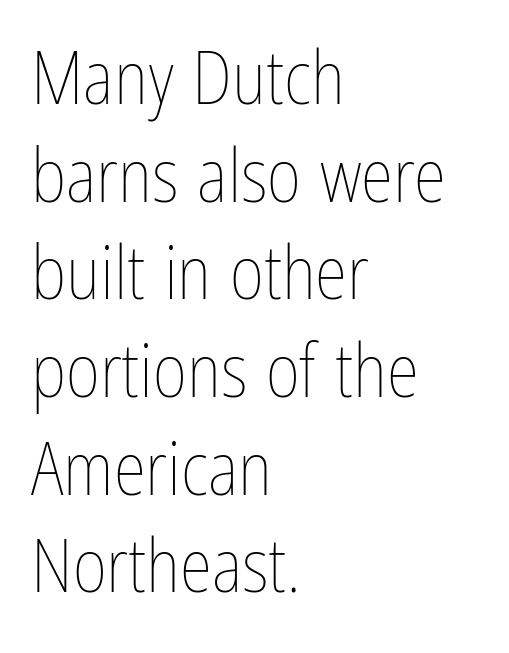
Check under the words: just untouched page. Is this a fixed-width face? No — the glyphs have proportional, varying widths. A typesetter would call this zero additional tracking. These lines sit exactly where default settings would place them. Characters remain perfectly vertical along every line.
